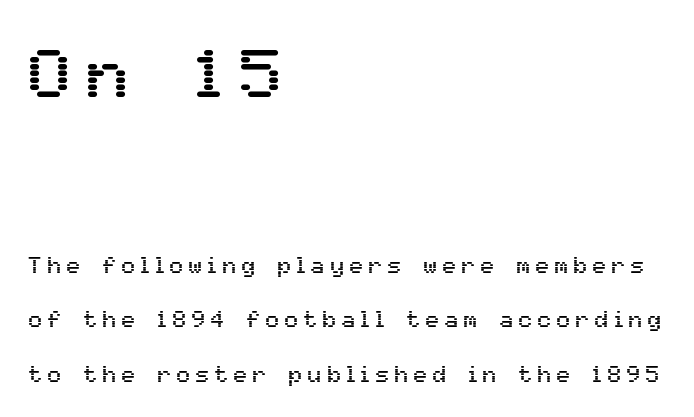
{"serif": "no", "italic": "no", "width": "normal", "stroke_contrast": "medium", "x_height": "medium", "monospaced": "no", "underline": "no", "align": "left", "line_spacing": "loose", "line_spacing_ratio": 2.37, "letter_spacing": "wide", "letter_spacing_em": 0.23, "larger_block": "first", "size_ratio": 3.04, "glyph_px": 70}
